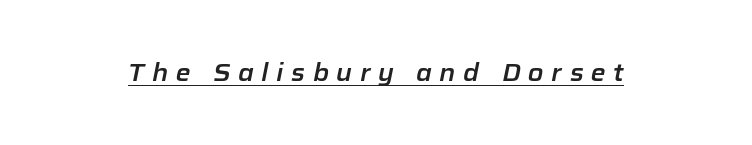
Notice how a bar underscores the lettering throughout. Tall strokes in this sample are angled rather than plumb. Students, note that the glyphs here are deliberately spaced far apart.
